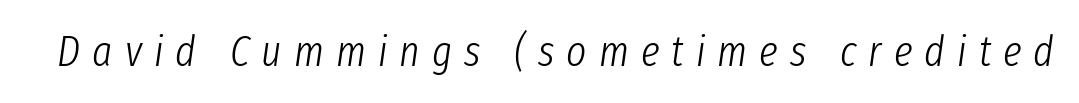
Stems and bowls with no extra thickness — not bold. The letters are spread apart with noticeably loose tracking. The passage shown is not underscored anywhere. The face used here is proportionally spaced, like ordinary book or web type. The passage shown leans; its letterforms are oblique.
